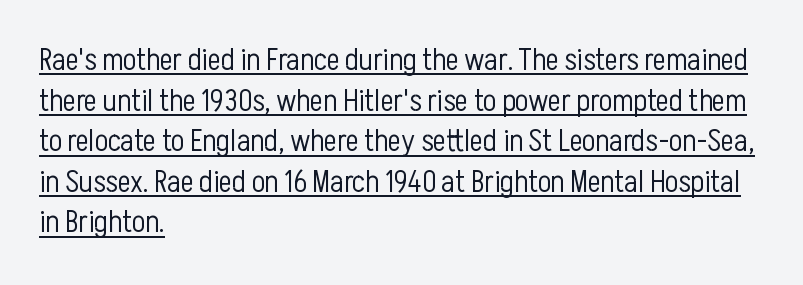
The image shows 31 px light, condensed sans-serif type, upright; set left-aligned, normal line spacing (1.31x), normal letter spacing, underlined; low stroke contrast and a medium x-height.
